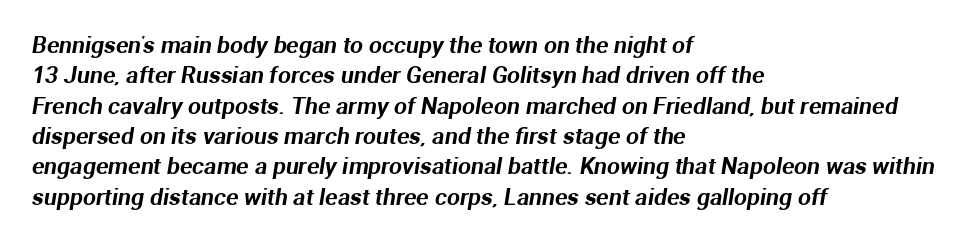
The image shows 23 px text type; set left-aligned, normal line spacing (1.32x), normal letter spacing, not underlined.
